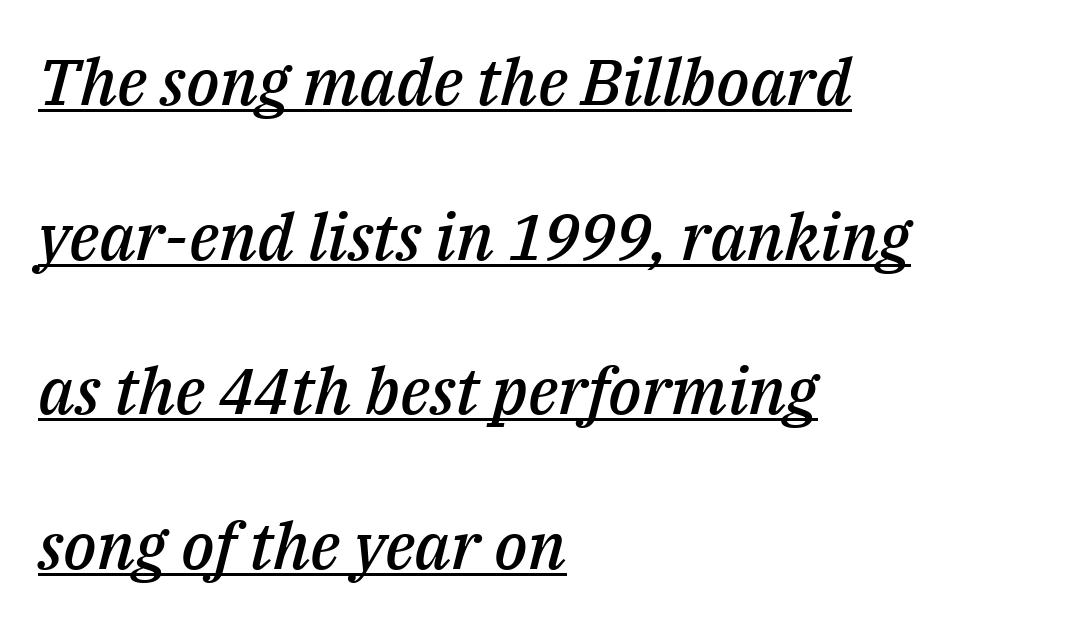
The words here are underlined. The type is set solid horizontally, with unmodified tracking. The characters look somewhat weighty, a semibold short of true bold. The letters advance in unequal steps, a hallmark of proportional type.
